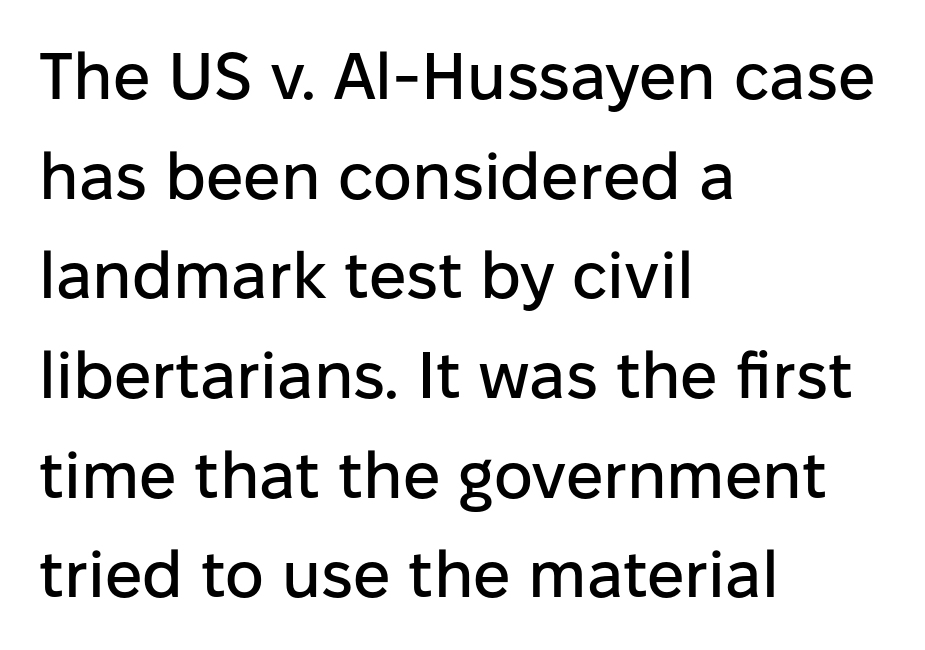
Posture: upright roman. Honestly, the row spacing looks completely unremarkable. Glyph-to-glyph distance matches everyday printed text. Stroke terminals: plain, sans-serif.
